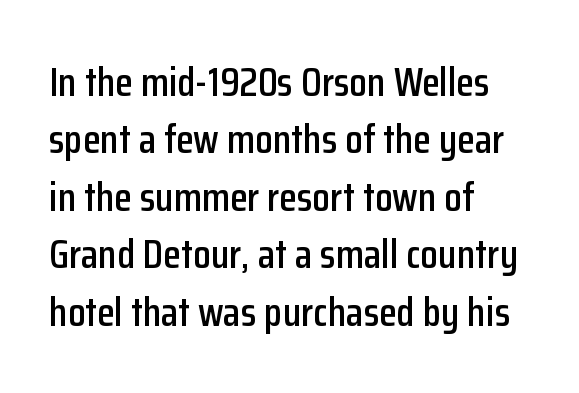
{"serif": "no", "italic": "no", "width": "condensed", "stroke_contrast": "low", "x_height": "medium", "monospaced": "no", "underline": "no", "align": "left", "line_spacing": "normal", "line_spacing_ratio": 1.4, "letter_spacing": "normal", "letter_spacing_em": 0.0, "glyph_px": 41}
